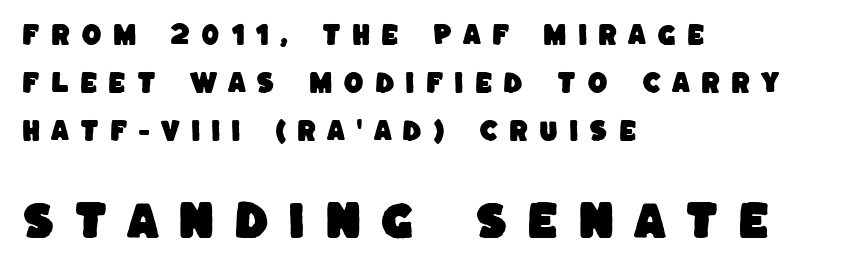
{"serif": "no", "width": "normal", "stroke_contrast": "low", "x_height": "large", "monospaced": "no", "underline": "no", "align": "left", "line_spacing": "loose", "line_spacing_ratio": 2.08, "letter_spacing": "wide", "letter_spacing_em": 0.47, "larger_block": "second", "size_ratio": 1.78, "glyph_px": 41}
